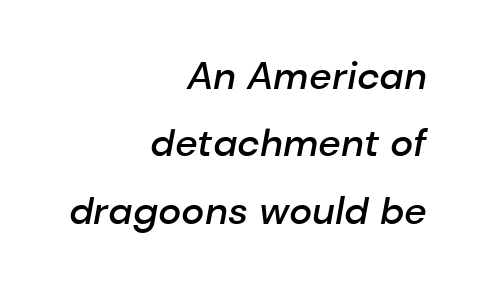
{"italic": "yes", "lean": "right", "slant_degrees": 10, "bold": "semi", "weight": "semibold", "width": "normal", "stroke_contrast": "low", "x_height": "medium", "monospaced": "no", "underline": "no", "align": "right", "line_spacing_ratio": 1.73, "letter_spacing": "normal", "letter_spacing_em": 0.0, "glyph_px": 39}
